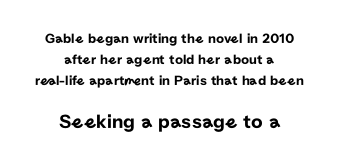
Q: Is the text italic (slanted)? A: No, it is upright.
Q: Is the text underlined? A: No.
Q: How is the paragraph aligned? A: Centered.
Q: Is the spacing between letters normal or unusually wide? A: Normal.
Q: Is the spacing between lines tight, normal or loose? A: Normal.
Q: Which block of text is set in a larger size, the first (top) or the second (bottom)? A: The second (bottom) one.
